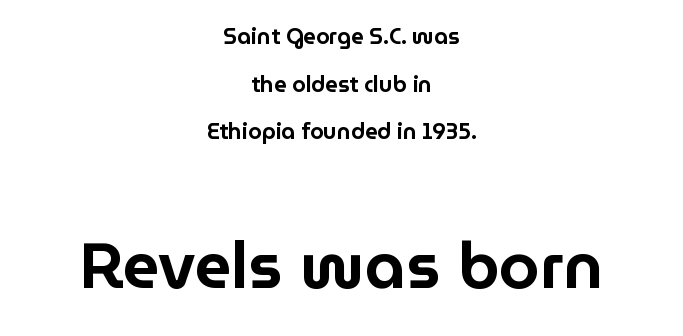
Q: Is the text italic (slanted)? A: No, it is upright.
Q: Is the typeface a serif or a sans-serif typeface? A: Sans-serif.
Q: Is the text underlined? A: No.
Q: How is the paragraph aligned? A: Centered.
Q: Is the spacing between letters normal or unusually wide? A: Normal.
Q: Is the spacing between lines tight, normal or loose? A: Loose.
Q: Which block of text is set in a larger size, the first (top) or the second (bottom)? A: The second (bottom) one.
Q: Width (condensed, normal, or wide)? A: Normal.
Q: Stroke contrast? A: Low.
Q: x-height? A: Medium.
Q: Monospaced? A: No.
